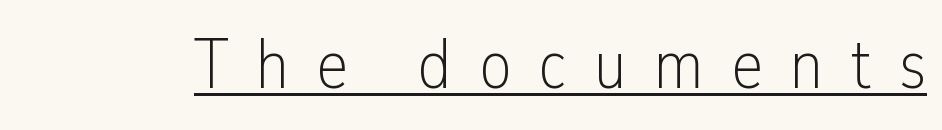
The image shows 71 px light, condensed sans-serif type, upright; set unusually wide letter spacing (+0.39 em), underlined; low stroke contrast and a medium x-height.
